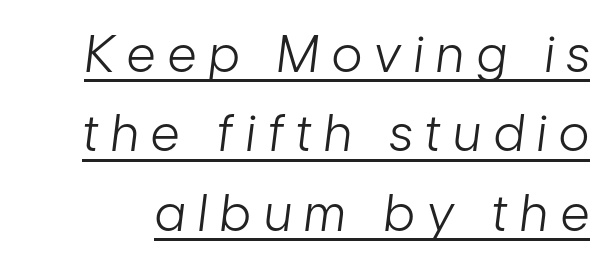
{"italic": "yes", "lean": "right", "slant_degrees": 7, "bold": "no", "weight": "light", "width": "condensed", "stroke_contrast": "low", "x_height": "medium", "monospaced": "no", "underline": "yes", "line_spacing": "normal", "line_spacing_ratio": 1.59, "letter_spacing": "wide", "letter_spacing_em": 0.26, "glyph_px": 50}
